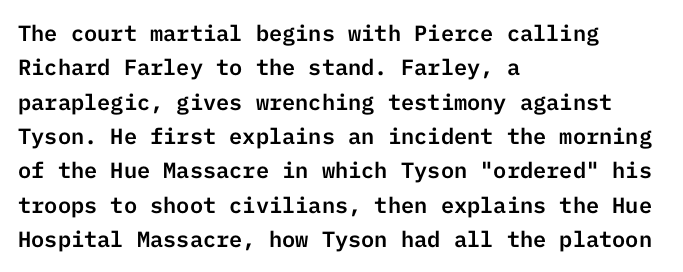
The image shows 22 px text type, upright; set left-aligned, normal line spacing (1.56x), normal letter spacing, not underlined.
